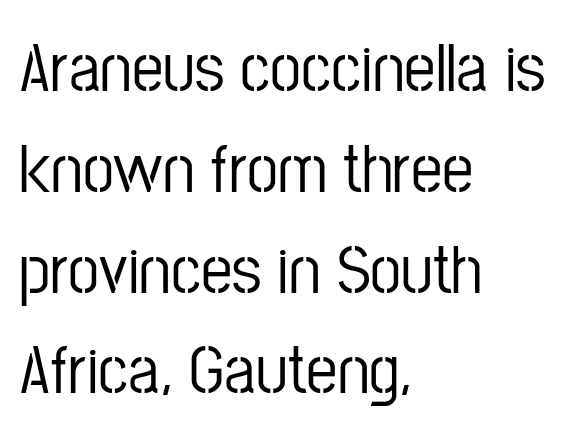
Q: Is the text italic (slanted)? A: No, it is upright.
Q: Is the typeface a serif or a sans-serif typeface? A: Sans-serif.
Q: Is the text underlined? A: No.
Q: How is the paragraph aligned? A: Left-aligned.
Q: Is the spacing between letters normal or unusually wide? A: Normal.
Q: Is the spacing between lines tight, normal or loose? A: Normal.
Q: Width (condensed, normal, or wide)? A: Condensed.
Q: Stroke contrast? A: Low.
Q: x-height? A: Medium.
Q: Monospaced? A: No.
